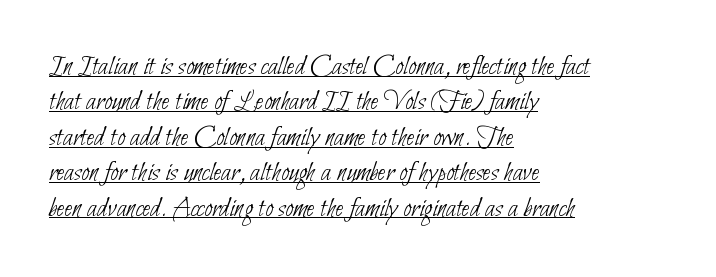
You could not count columns in this text — the font is proportionally spaced. Standard letterfit; no display-style spreading of the glyphs. No heavy texture on the line: the type isn't bold. Typographically, this falls in the sans-serif category.
